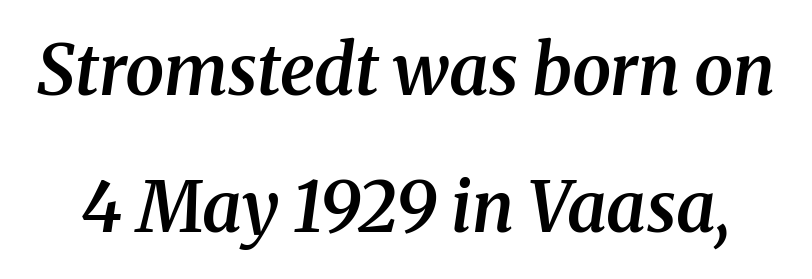
The image shows 70 px semibold serif type, italic (leaning right); set loose line spacing (1.96x), normal letter spacing, not underlined; medium stroke contrast and a medium x-height.
